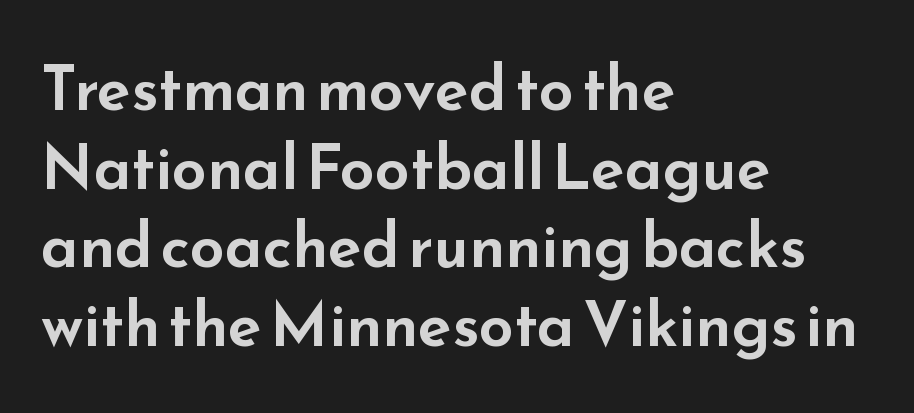
Upright lettering throughout. Words float on clear page, feet unadorned. Is the block centered? No — it sits flush against the left margin. Varying glyph widths throughout — classic text-font behaviour. This block has exactly the height ordinary leading produces.
